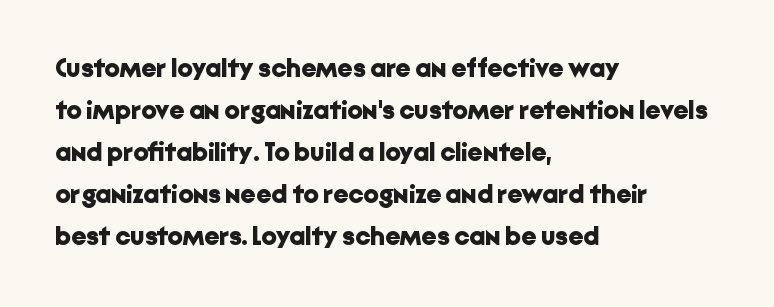
Q: Is the text bold? A: Yes.
Q: Is the text italic (slanted)? A: No, it is upright.
Q: Is the text underlined? A: No.
Q: How is the paragraph aligned? A: Left-aligned.
Q: Is the spacing between letters normal or unusually wide? A: Normal.
Q: Is the spacing between lines tight, normal or loose? A: Normal.
